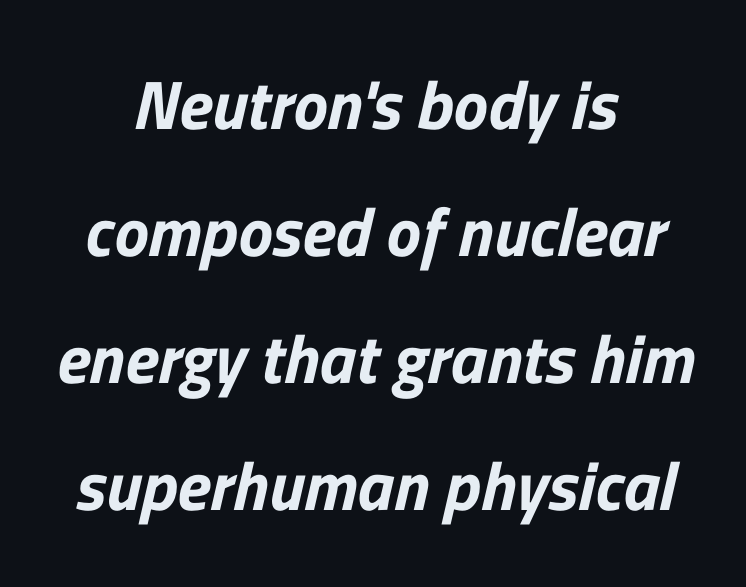
No extra tracking has been applied to these lines. Spacing verdict: proportional, widths tailored to each character. The letters carry no serifs — their stems end cleanly without finishing strokes. The baseline area is clear.
